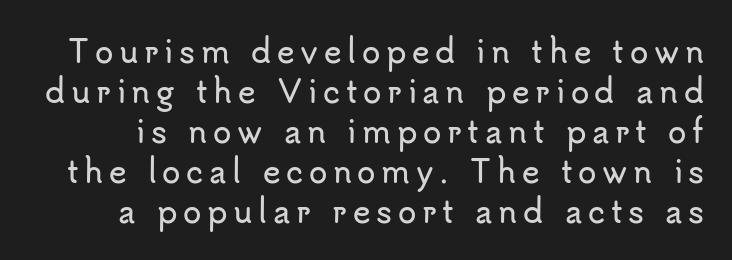
Q: Is the text italic (slanted)? A: No, it is upright.
Q: Is the typeface a serif or a sans-serif typeface? A: Sans-serif.
Q: Is the text underlined? A: No.
Q: Is the spacing between lines tight, normal or loose? A: Normal.
Q: Width (condensed, normal, or wide)? A: Normal.
Q: Stroke contrast? A: Low.
Q: x-height? A: Small.
Q: Monospaced? A: No.
